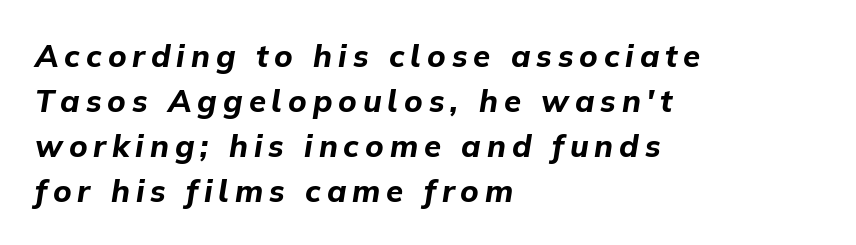
Each letter keeps its own natural width here, so spacing adapts to shape. The rendering applies a slant to the glyphs. What weight is shown? A full bold with thick strokes. Whoever set this chose a conventional vertical rhythm.
